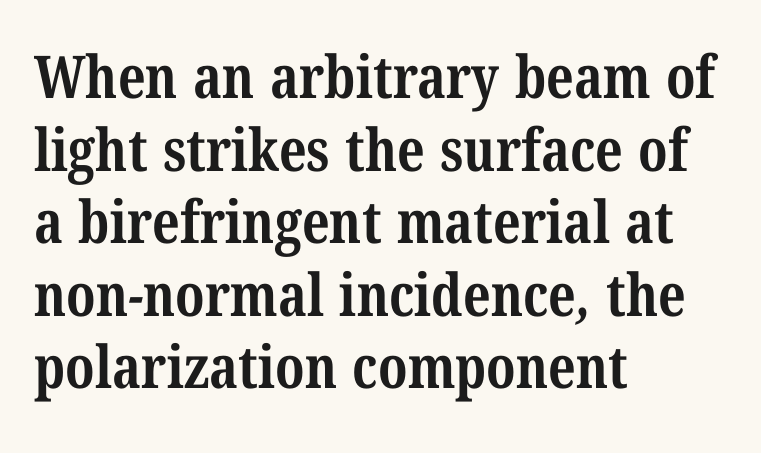
The image shows 59 px bold, condensed serif type; set left-aligned, line spacing 1.23x, normal letter spacing, not underlined; medium stroke contrast and a medium x-height.
